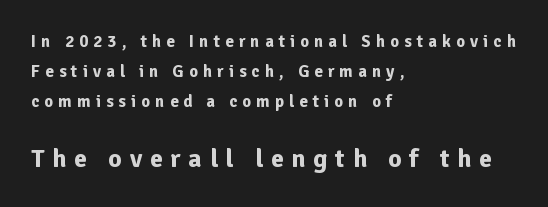
The gap between lines stays unmarked. Designer's note — italics off, roman on. This sample is left-justified, so line endings fall wherever the words run out. A full-strength bold gives these letters their thick strokes. Loose tracking; the words dissolve into strings of separated letters. This layout puts the modest block above and the oversized block below.
